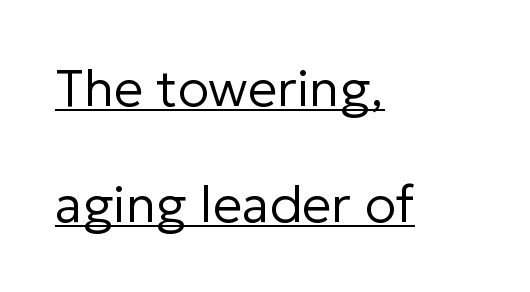
{"serif": "no", "italic": "no", "bold": "no", "weight": "regular", "width": "normal", "stroke_contrast": "low", "x_height": "medium", "monospaced": "no", "underline": "yes", "align": "left", "line_spacing": "loose", "line_spacing_ratio": 2.23, "letter_spacing": "normal", "letter_spacing_em": 0.0, "glyph_px": 52}
